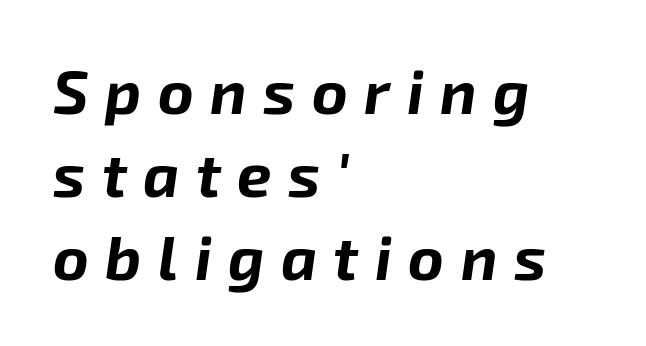
The image shows 61 px bold type, italic (leaning right); set left-aligned, normal line spacing (1.36x), unusually wide letter spacing (+0.27 em), not underlined; low stroke contrast and a medium x-height.
